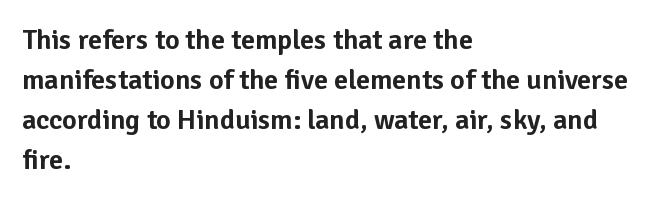
Q: Is the text italic (slanted)? A: No, it is upright.
Q: Is the typeface a serif or a sans-serif typeface? A: Sans-serif.
Q: Is the text underlined? A: No.
Q: How is the paragraph aligned? A: Left-aligned.
Q: Is the spacing between letters normal or unusually wide? A: Normal.
Q: Is the spacing between lines tight, normal or loose? A: Normal.
Q: Width (condensed, normal, or wide)? A: Normal.
Q: Stroke contrast? A: Low.
Q: x-height? A: Medium.
Q: Monospaced? A: No.
